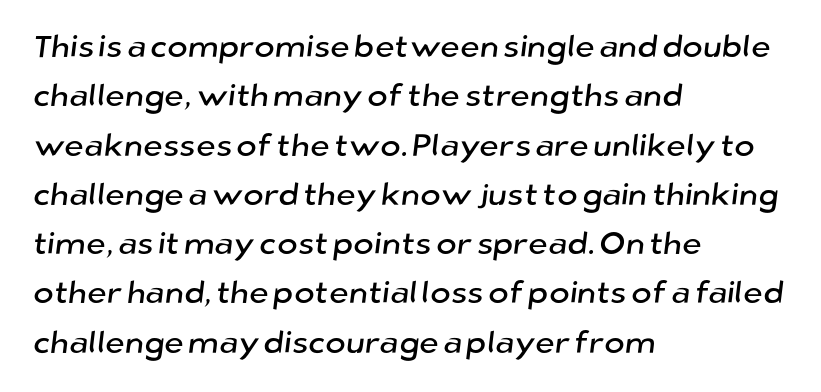
{"serif": "no", "width": "normal", "stroke_contrast": "low", "x_height": "medium", "monospaced": "no", "underline": "no", "align": "left", "line_spacing": "normal", "line_spacing_ratio": 1.59, "letter_spacing": "normal", "letter_spacing_em": 0.0, "glyph_px": 31}
